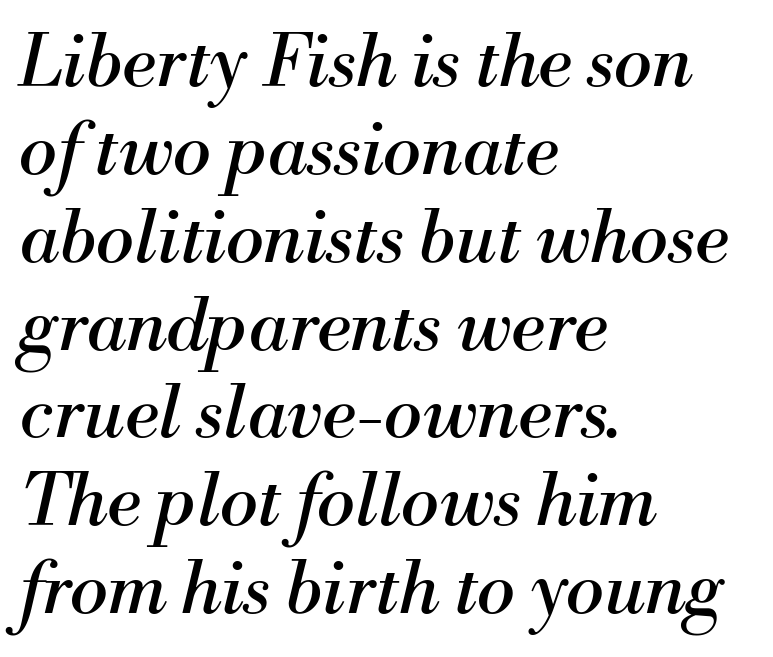
The image shows 72 px regular-weight serif type, italic (leaning right); set left-aligned, line spacing 1.22x, normal letter spacing, not underlined; medium stroke contrast and a small x-height.
